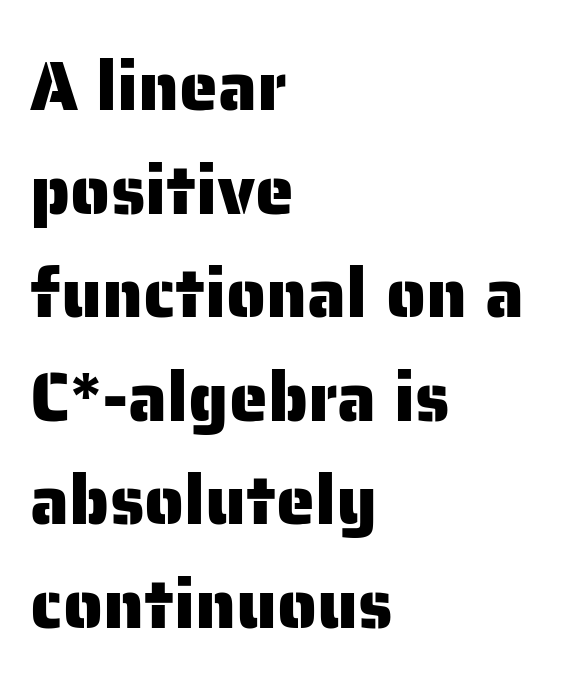
{"serif": "no", "italic": "no", "width": "normal", "stroke_contrast": "low", "x_height": "medium", "monospaced": "no", "underline": "no", "align": "left", "line_spacing": "normal", "line_spacing_ratio": 1.48, "letter_spacing": "normal", "letter_spacing_em": 0.0, "glyph_px": 70}
